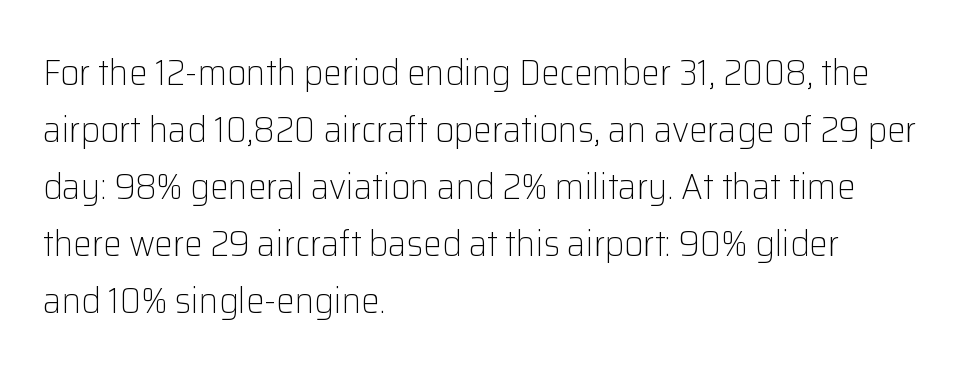
Q: Is the text bold? A: No.
Q: Is the text italic (slanted)? A: No, it is upright.
Q: Is the typeface a serif or a sans-serif typeface? A: Sans-serif.
Q: Is the text underlined? A: No.
Q: How is the paragraph aligned? A: Left-aligned.
Q: Is the spacing between letters normal or unusually wide? A: Normal.
Q: Is the spacing between lines tight, normal or loose? A: Normal.
Q: Width (condensed, normal, or wide)? A: Normal.
Q: Stroke contrast? A: Low.
Q: x-height? A: Medium.
Q: Monospaced? A: No.
